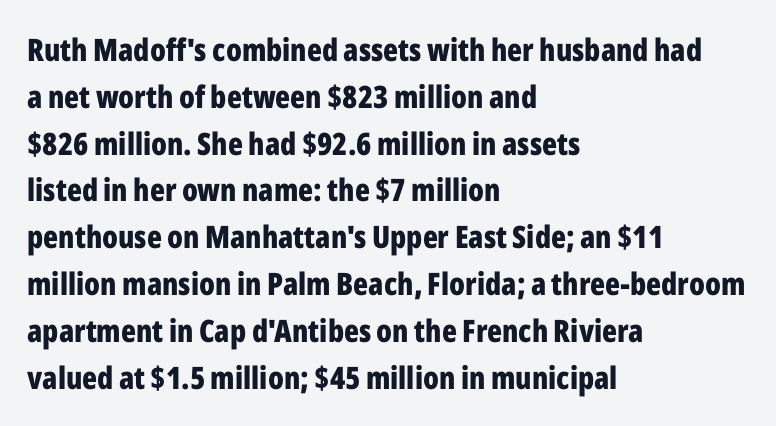
{"serif": "no", "italic": "no", "bold": "yes", "weight": "bold", "width": "condensed", "stroke_contrast": "low", "x_height": "medium", "monospaced": "no", "underline": "no", "align": "left", "line_spacing": "normal", "line_spacing_ratio": 1.51, "letter_spacing": "normal", "letter_spacing_em": 0.0, "glyph_px": 31}
